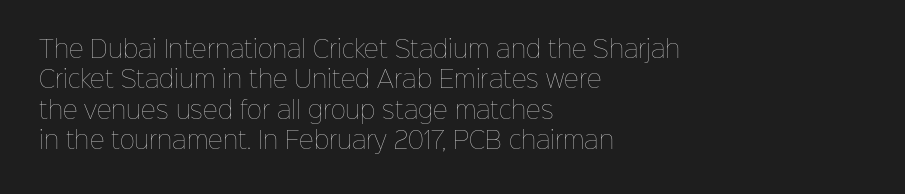
The space directly below the letters is spotless. Caption: standard tracking, unaltered. Vertically, the passage feels balanced, rows spaced as you'd expect. Does the lettering tilt? It doesn't — this is upright.
